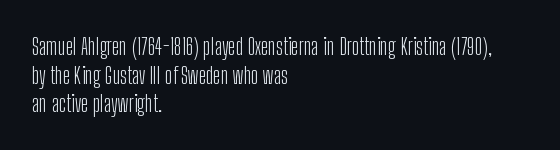
The image shows 23 px text type, upright; set left-aligned, normal line spacing (1.25x), normal letter spacing, not underlined.
